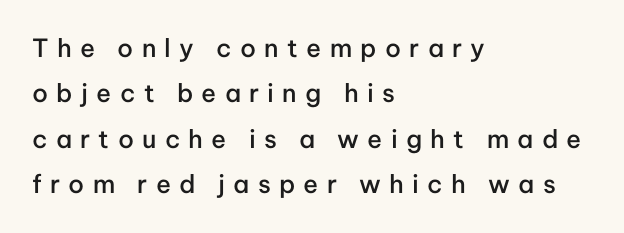
The glyphs have the mass of a demibold cut, below bold. Glance below the letters and you will spot only blank space. Posture: upright roman. These lines have a slow, spaced-out rhythm from letter to letter. This rendering uses left alignment, leaving the right contour irregular.
